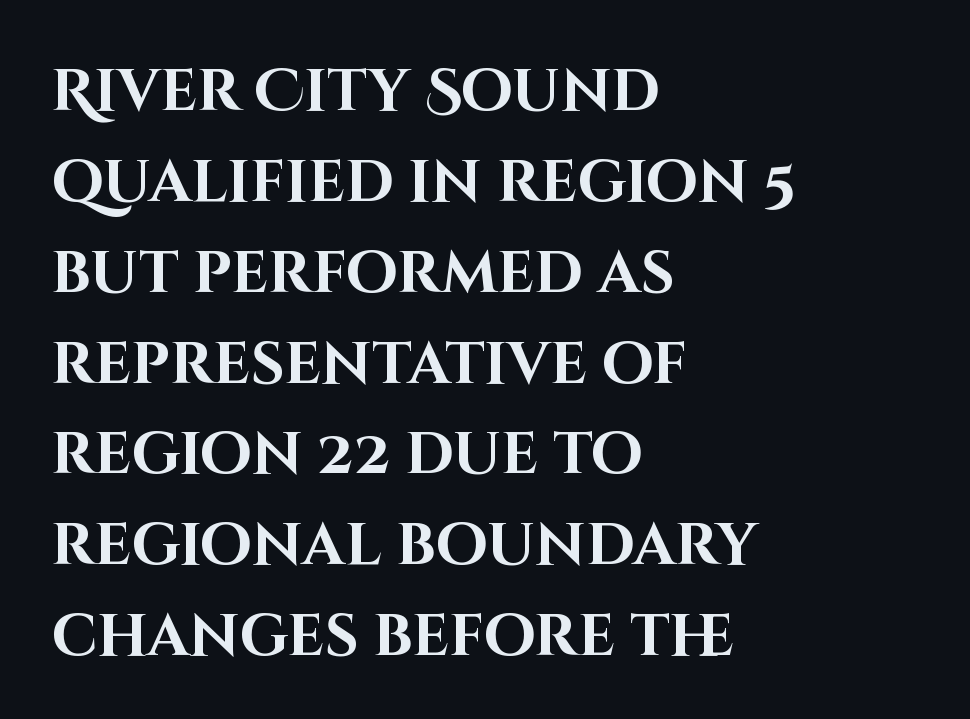
The image shows 59 px bold sans-serif type, upright; set left-aligned, normal line spacing (1.54x), normal letter spacing, not underlined; high stroke contrast and a large x-height.
